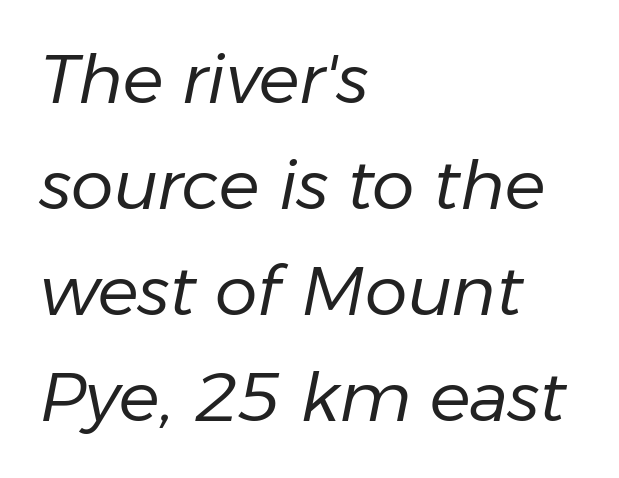
Looks like regular typesetting: each glyph gets only the width it needs. Quick note: italic. Vertically, the passage feels balanced, rows spaced as you'd expect. The rendering keeps characters at their native spacing. The lines in this sample share a left origin and differ only in where they stop.
